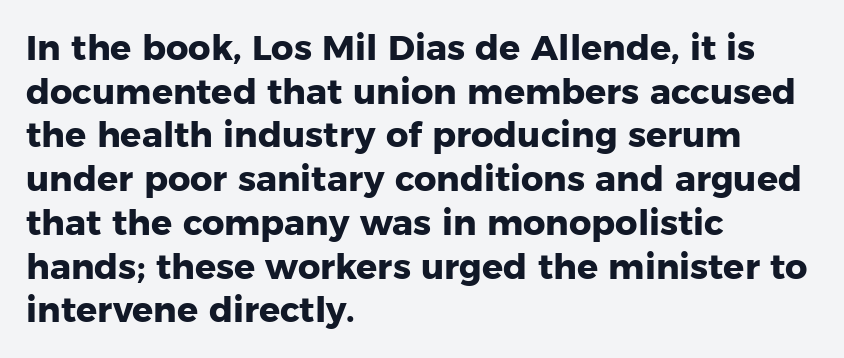
The image shows 35 px heavy sans-serif type, upright; set left-aligned, normal line spacing (1.25x), normal letter spacing, not underlined; low stroke contrast and a medium x-height.
